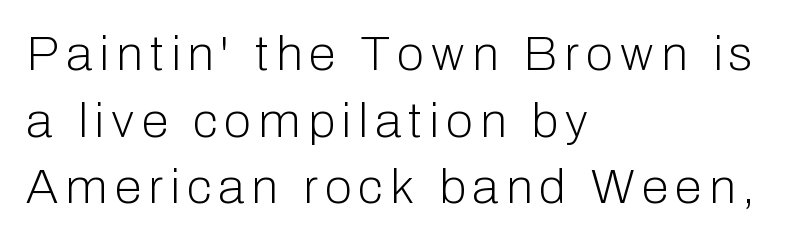
Q: Is the text bold? A: No.
Q: Is the text italic (slanted)? A: No, it is upright.
Q: Is the typeface a serif or a sans-serif typeface? A: Sans-serif.
Q: Is the text underlined? A: No.
Q: How is the paragraph aligned? A: Left-aligned.
Q: Is the spacing between lines tight, normal or loose? A: Normal.
Q: Width (condensed, normal, or wide)? A: Normal.
Q: Stroke contrast? A: Low.
Q: x-height? A: Medium.
Q: Monospaced? A: No.
